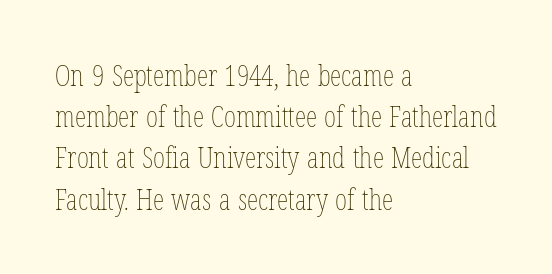
Q: Is the text bold? A: No.
Q: Is the text italic (slanted)? A: No, it is upright.
Q: Is the text underlined? A: No.
Q: How is the paragraph aligned? A: Left-aligned.
Q: Is the spacing between letters normal or unusually wide? A: Normal.
Q: Is the spacing between lines tight, normal or loose? A: Normal.
Q: Width (condensed, normal, or wide)? A: Condensed.
Q: Stroke contrast? A: Low.
Q: x-height? A: Medium.
Q: Monospaced? A: No.
